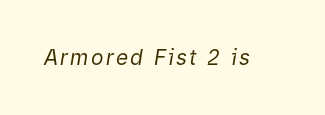
Q: Is the text bold? A: No.
Q: Is the text italic (slanted)? A: Yes, it leans right by about 9 degrees.
Q: Is the text underlined? A: No.
